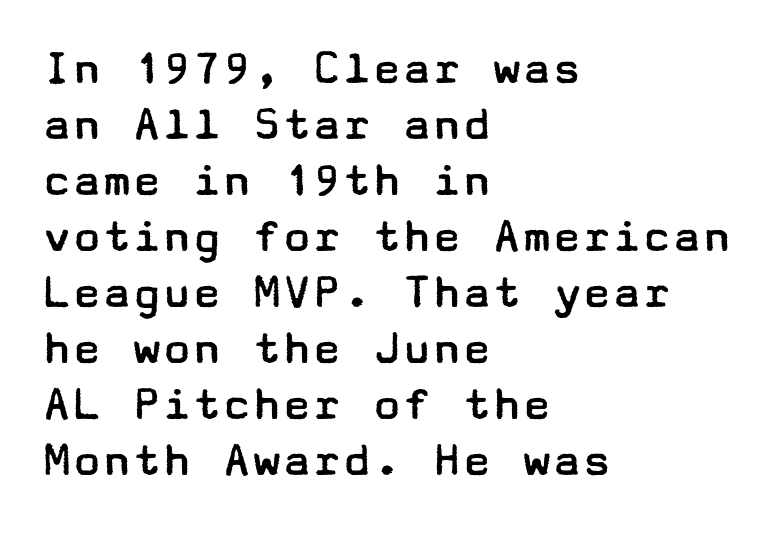
{"serif": "no", "italic": "no", "bold": "no", "weight": "regular", "width": "wide", "stroke_contrast": "low", "x_height": "medium", "underline": "no", "align": "left", "line_spacing": "tight", "line_spacing_ratio": 1.12, "letter_spacing": "normal", "letter_spacing_em": 0.0, "glyph_px": 50}
